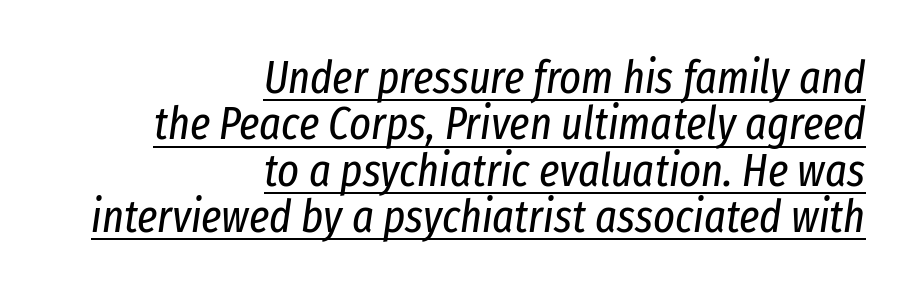
The image shows 46 px regular-weight, condensed type, italic (leaning right); set right-aligned, tight line spacing (1.01x), normal letter spacing, underlined; low stroke contrast and a medium x-height.
